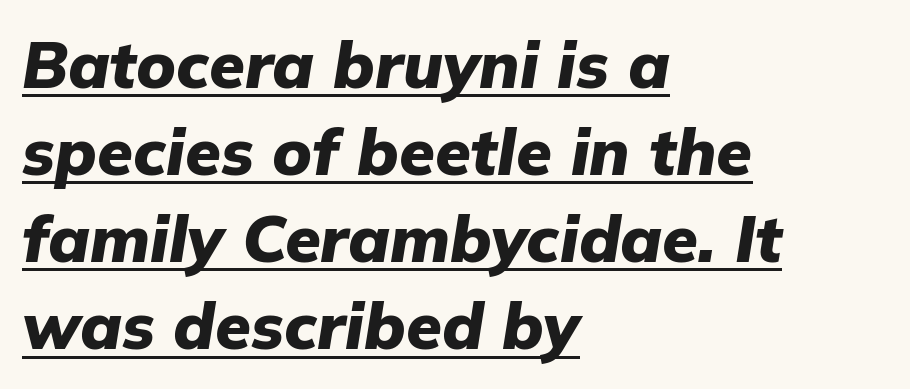
Q: Is the text bold? A: Yes.
Q: Is the text italic (slanted)? A: Yes, it leans right by about 9 degrees.
Q: Is the text underlined? A: Yes.
Q: How is the paragraph aligned? A: Left-aligned.
Q: Is the spacing between letters normal or unusually wide? A: Normal.
Q: Is the spacing between lines tight, normal or loose? A: Normal.
Q: Width (condensed, normal, or wide)? A: Normal.
Q: Stroke contrast? A: Low.
Q: x-height? A: Medium.
Q: Monospaced? A: No.
